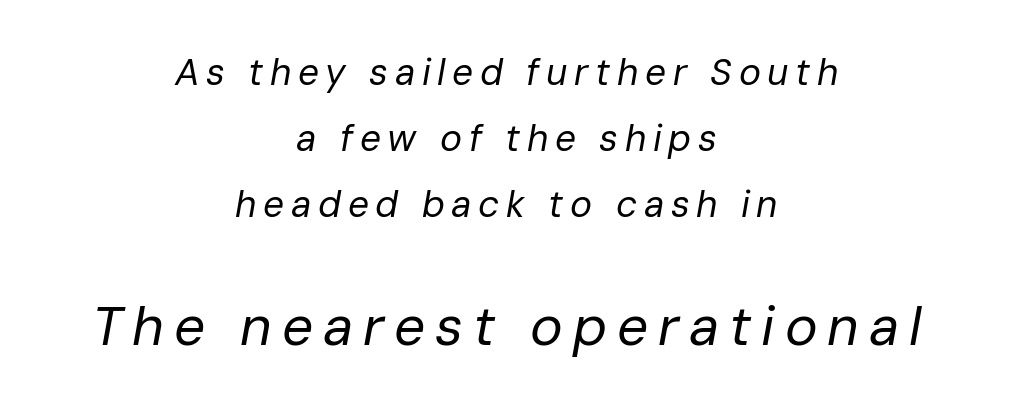
The image shows 55 px regular-weight type, italic (leaning right); set centered, line spacing 1.78x, not underlined; the second (bottom) block is 1.49x larger; low stroke contrast and a medium x-height.
